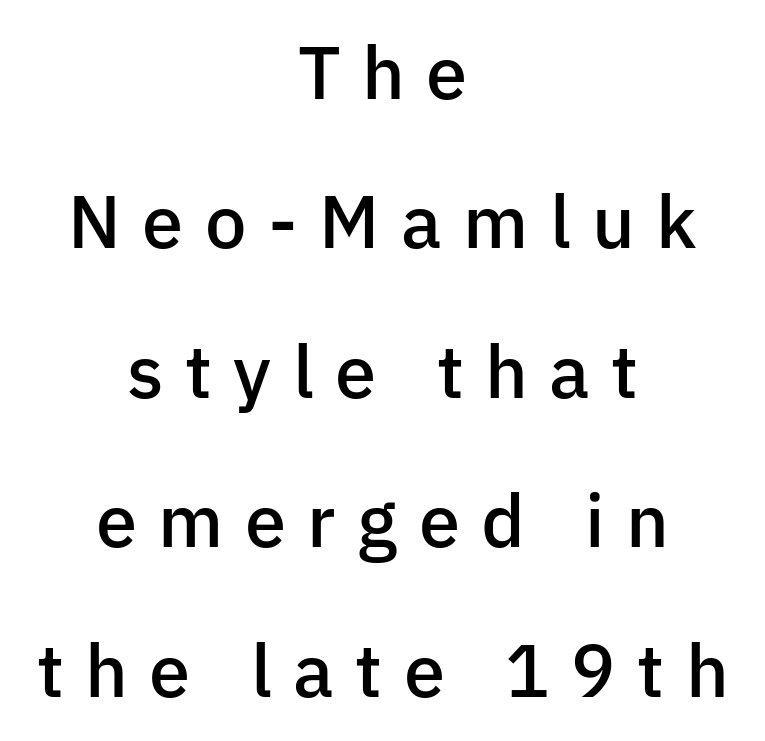
Q: Is the text bold? A: Semi-bold.
Q: Is the text italic (slanted)? A: No, it is upright.
Q: Is the typeface a serif or a sans-serif typeface? A: Sans-serif.
Q: Is the text underlined? A: No.
Q: How is the paragraph aligned? A: Centered.
Q: Is the spacing between letters normal or unusually wide? A: Unusually wide.
Q: Is the spacing between lines tight, normal or loose? A: Loose.
Q: Width (condensed, normal, or wide)? A: Normal.
Q: Stroke contrast? A: Low.
Q: x-height? A: Medium.
Q: Monospaced? A: No.
